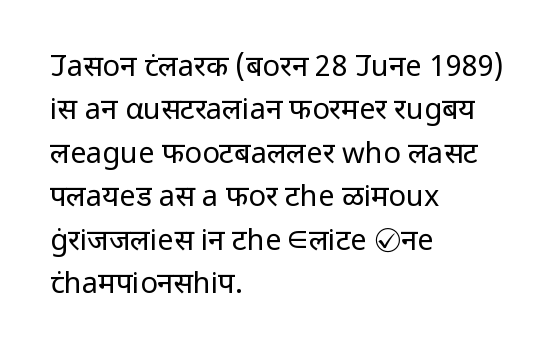
Q: Is the text bold? A: No.
Q: Is the text italic (slanted)? A: No, it is upright.
Q: Is the typeface a serif or a sans-serif typeface? A: Sans-serif.
Q: Is the text underlined? A: No.
Q: How is the paragraph aligned? A: Left-aligned.
Q: Is the spacing between letters normal or unusually wide? A: Normal.
Q: Is the spacing between lines tight, normal or loose? A: Normal.
Q: Width (condensed, normal, or wide)? A: Normal.
Q: Stroke contrast? A: Low.
Q: x-height? A: Medium.
Q: Monospaced? A: No.
